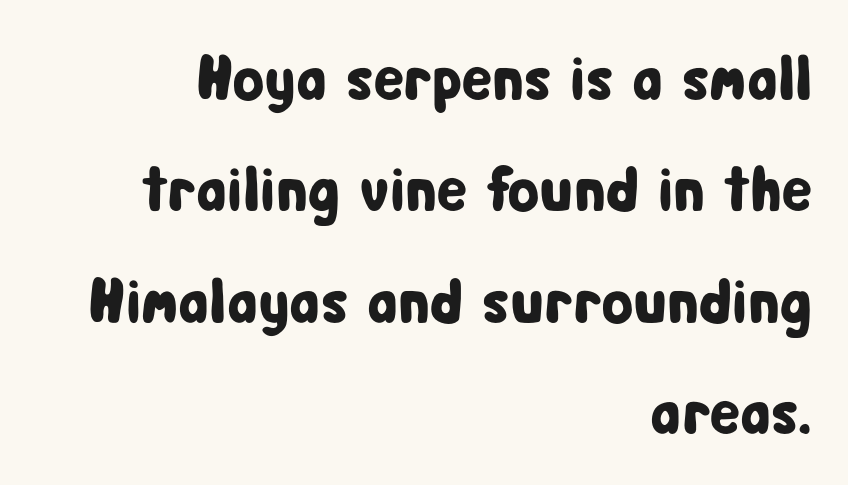
{"serif": "no", "italic": "no", "width": "condensed", "stroke_contrast": "low", "x_height": "medium", "monospaced": "no", "underline": "no", "align": "right", "line_spacing_ratio": 1.74, "letter_spacing": "normal", "letter_spacing_em": 0.0, "glyph_px": 64}
